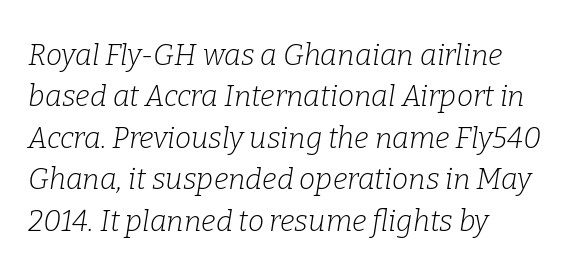
{"serif": "yes", "italic": "yes", "lean": "right", "slant_degrees": 9, "bold": "no", "weight": "light", "width": "normal", "stroke_contrast": "low", "x_height": "medium", "monospaced": "no", "underline": "no", "align": "left", "line_spacing": "normal", "line_spacing_ratio": 1.43, "letter_spacing": "normal", "letter_spacing_em": 0.0, "glyph_px": 29}
